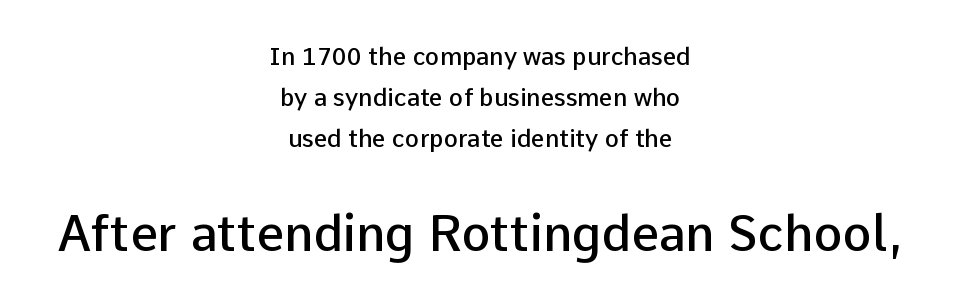
Q: Is the text bold? A: Semi-bold.
Q: Is the text italic (slanted)? A: No, it is upright.
Q: Is the typeface a serif or a sans-serif typeface? A: Sans-serif.
Q: Is the text underlined? A: No.
Q: How is the paragraph aligned? A: Centered.
Q: Is the spacing between letters normal or unusually wide? A: Normal.
Q: Is the spacing between lines tight, normal or loose? A: Normal.
Q: Which block of text is set in a larger size, the first (top) or the second (bottom)? A: The second (bottom) one.
Q: Width (condensed, normal, or wide)? A: Normal.
Q: Stroke contrast? A: Low.
Q: x-height? A: Medium.
Q: Monospaced? A: No.
